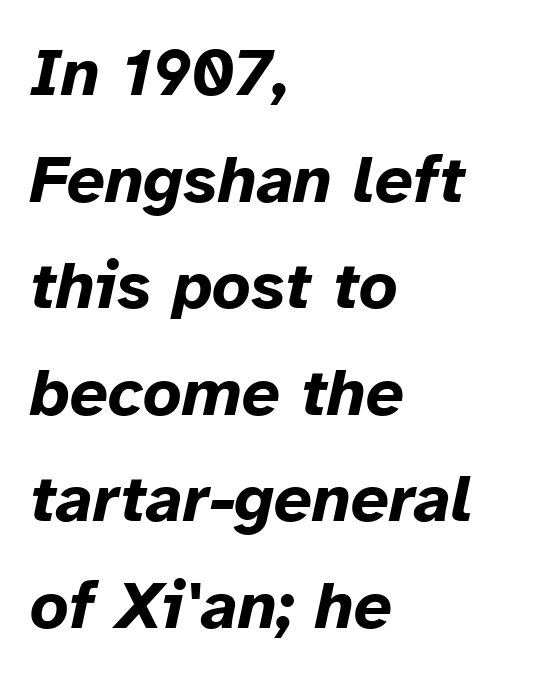
In CSS terms this would be text-align: left. No word sits above an underline. Varying glyph widths throughout — classic text-font behaviour. Heavy-handed strokes throughout: this text is bold. The lettering tilts uniformly, giving the passage an italic look.
